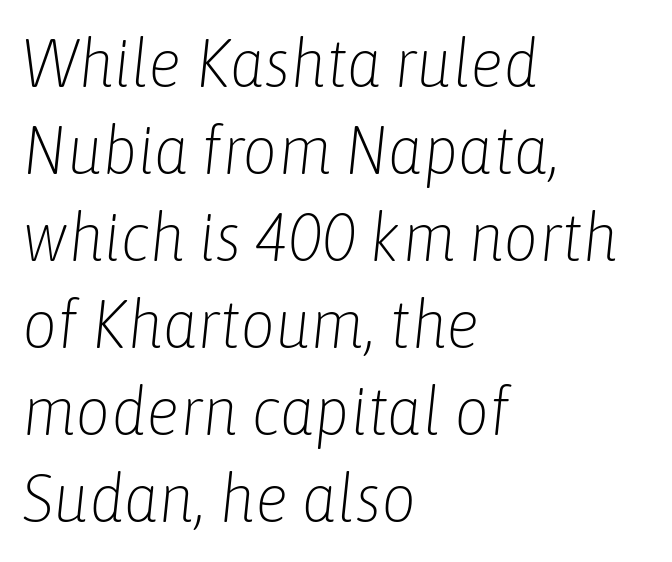
If you measured baseline to baseline, you'd find a middling distance. There's an unmistakable incline to the writing here. Honestly, there is no underline to notice here at all. Each stroke keeps to a modest, everyday thickness or less. Note the varied advance widths — an 'i' is clearly narrower than an 'm'.
